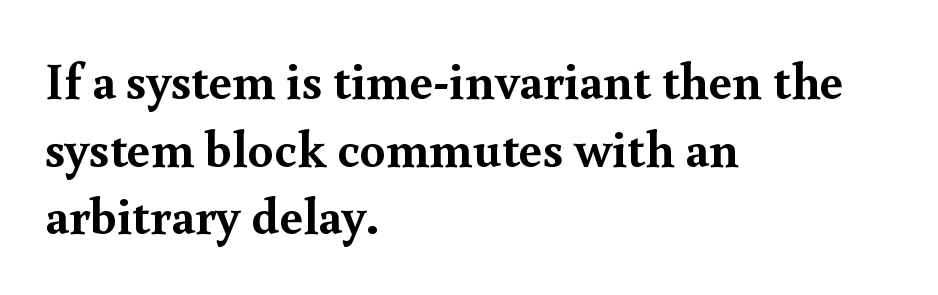
{"serif": "yes", "italic": "no", "bold": "yes", "weight": "semibold", "width": "normal", "x_height": "small", "monospaced": "no", "underline": "no", "align": "left", "line_spacing": "normal", "line_spacing_ratio": 1.3, "letter_spacing": "normal", "letter_spacing_em": 0.0, "glyph_px": 52}
